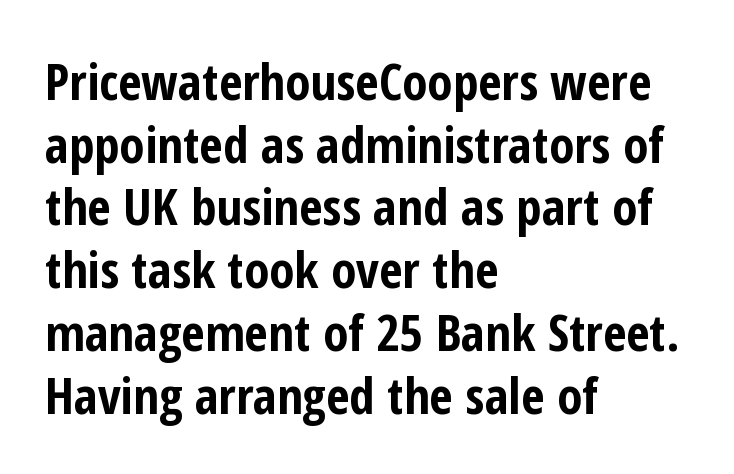
Q: Is the text bold? A: Yes.
Q: Is the text italic (slanted)? A: No, it is upright.
Q: Is the typeface a serif or a sans-serif typeface? A: Sans-serif.
Q: Is the text underlined? A: No.
Q: How is the paragraph aligned? A: Left-aligned.
Q: Is the spacing between letters normal or unusually wide? A: Normal.
Q: Width (condensed, normal, or wide)? A: Condensed.
Q: Stroke contrast? A: Low.
Q: x-height? A: Medium.
Q: Monospaced? A: No.
